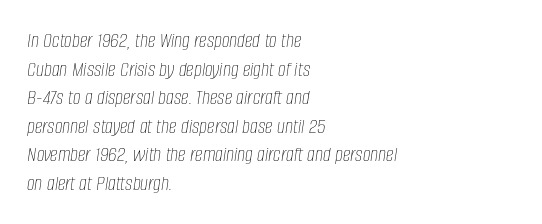
Q: Is the text bold? A: No.
Q: Is the text italic (slanted)? A: Yes, it leans right by about 8 degrees.
Q: Is the text underlined? A: No.
Q: How is the paragraph aligned? A: Left-aligned.
Q: Is the spacing between letters normal or unusually wide? A: Normal.
Q: Is the spacing between lines tight, normal or loose? A: Normal.
